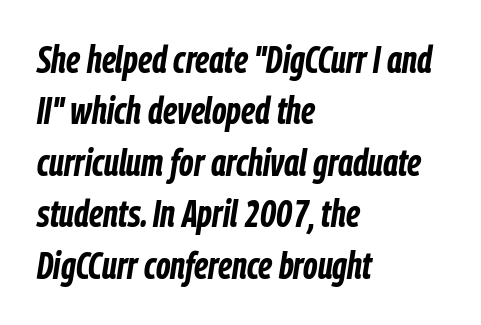
The image shows 37 px bold, condensed type, italic (leaning right); set left-aligned, normal line spacing (1.39x), normal letter spacing, not underlined; low stroke contrast and a medium x-height.
